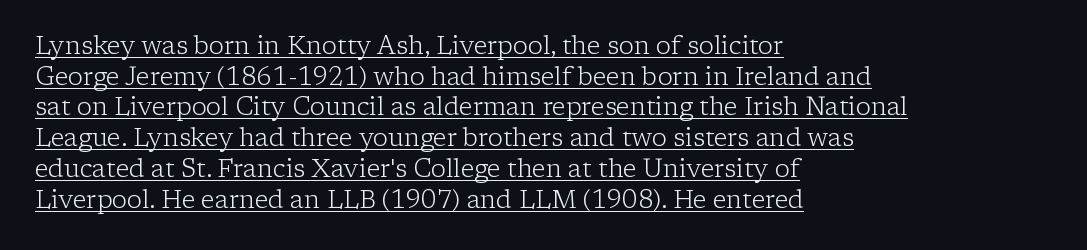
{"italic": "no", "bold": "no", "underline": "yes", "align": "left", "line_spacing_ratio": 1.23, "letter_spacing": "normal", "letter_spacing_em": 0.0, "glyph_px": 25}
